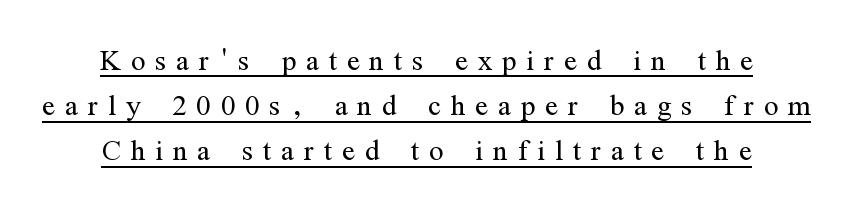
Q: Is the text bold? A: No.
Q: Is the text italic (slanted)? A: No, it is upright.
Q: Is the typeface a serif or a sans-serif typeface? A: Serif.
Q: Is the text underlined? A: Yes.
Q: How is the paragraph aligned? A: Centered.
Q: Is the spacing between letters normal or unusually wide? A: Unusually wide.
Q: Width (condensed, normal, or wide)? A: Condensed.
Q: Stroke contrast? A: Medium.
Q: x-height? A: Medium.
Q: Monospaced? A: No.
